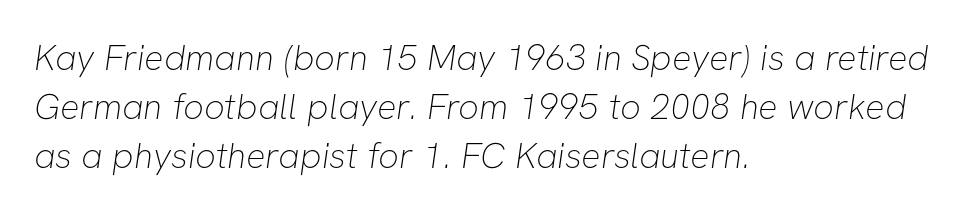
Font category for this specimen: sans-serif. Quick note: underline off. Regular leading. Compared with typical body copy, the letter spacing here is the same. Looks like regular typesetting: each glyph gets only the width it needs. In CSS terms this would be text-align: left.
